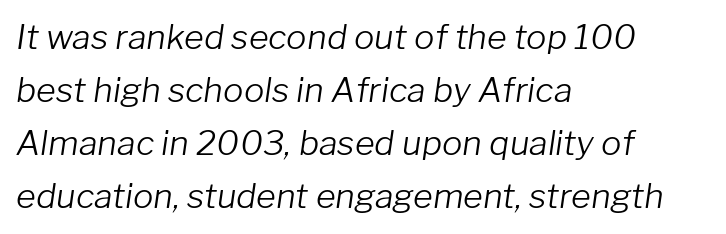
The space between consecutive lines is moderate. No extra ink here — the face is not bold. The rendering uses natural spacing where letterforms have individual widths. Standard letterfit; no display-style spreading of the glyphs. The string is rendered with underlining switched off. Horizontally, the lines are justified to the leading edge only.
